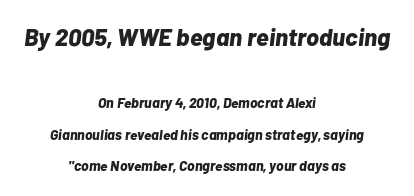
The image shows 24 px bold type, italic (leaning right); set centered, loose line spacing (2.22x), normal letter spacing, not underlined; the first (top) block is 1.71x larger.
